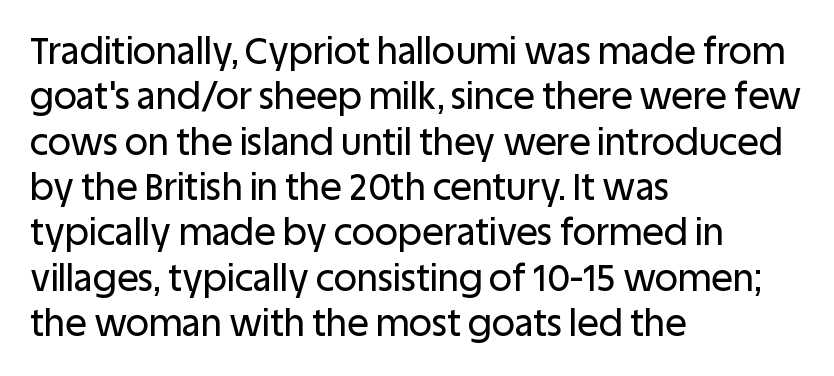
{"serif": "no", "italic": "no", "width": "normal", "stroke_contrast": "low", "x_height": "large", "monospaced": "no", "underline": "no", "align": "left", "line_spacing": "normal", "line_spacing_ratio": 1.26, "letter_spacing": "normal", "letter_spacing_em": 0.0, "glyph_px": 36}
